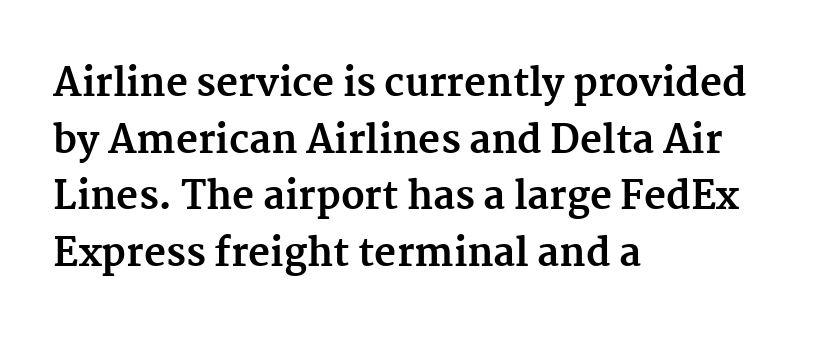
Rows of type keep a routine distance in the vertical direction. Proportional: the letters do not fall into vertical columns. The characters display serif detailing at their extremities. The lines in this sample share a left origin and differ only in where they stop. Rule under the text: the space is simply empty. Caption: bold face, heavy strokes.
